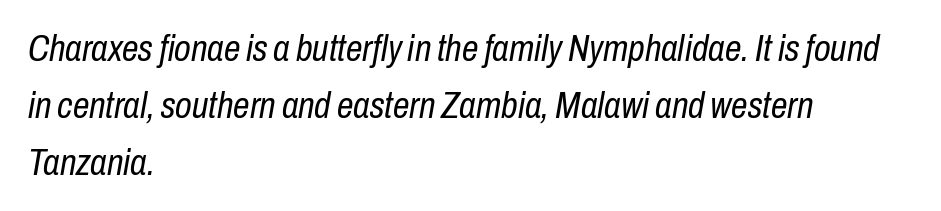
The specimen omits any rule beneath the text block's lines. What stands out about the letter spacing? Nothing — it is the standard amount. Which margin do the lines hug? The left one — the right edge is uneven. Line spacing here is normal.
